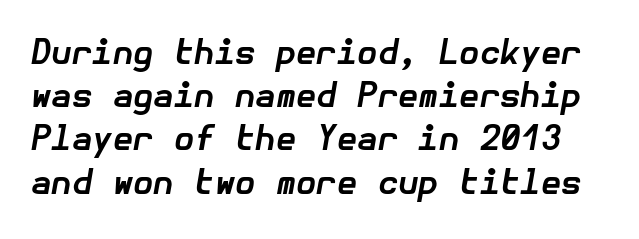
The image shows 33 px bold type, italic (leaning right); set normal line spacing (1.31x), normal letter spacing, not underlined; low stroke contrast and a medium x-height.
